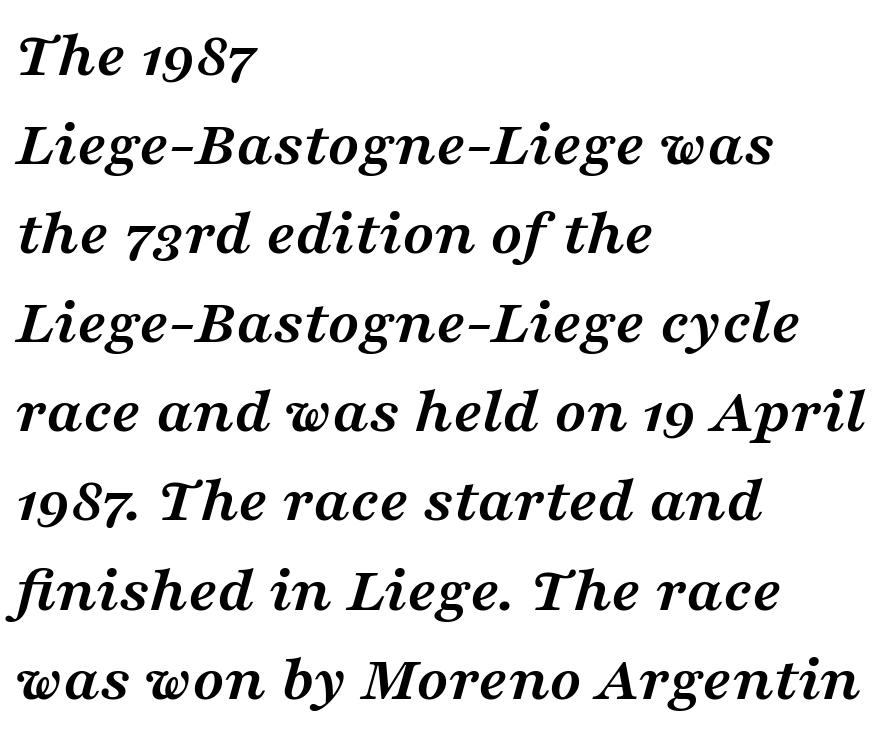
{"serif": "yes", "italic": "yes", "lean": "right", "slant_degrees": 16, "bold": "yes", "weight": "semibold", "width": "wide", "stroke_contrast": "medium", "x_height": "medium", "monospaced": "no", "underline": "no", "align": "left", "line_spacing": "normal", "line_spacing_ratio": 1.35, "letter_spacing": "normal", "letter_spacing_em": 0.0, "glyph_px": 66}
